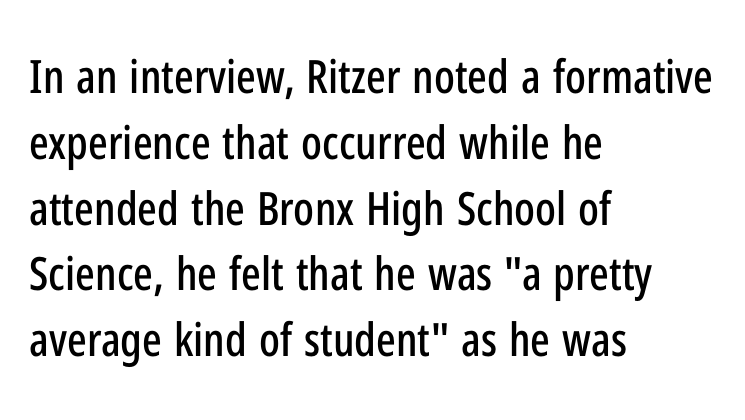
Vertically, the passage feels balanced, rows spaced as you'd expect. A typesetter would mark this as roman, not italic. Nope, no serifs anywhere on these letters. The passage shown is typed in a proportional face where columns would drift. Each row of text sits above clean, open space.
